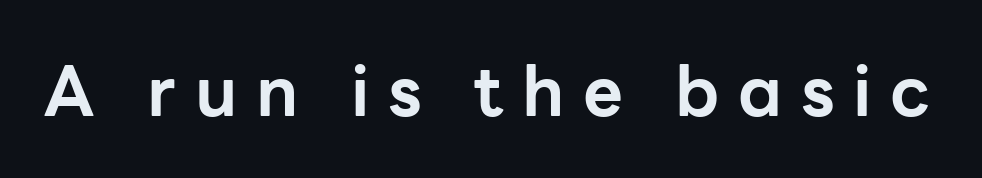
Q: Is the text bold? A: Yes.
Q: Is the text italic (slanted)? A: No, it is upright.
Q: Is the typeface a serif or a sans-serif typeface? A: Sans-serif.
Q: Is the text underlined? A: No.
Q: Is the spacing between letters normal or unusually wide? A: Unusually wide.
Q: Width (condensed, normal, or wide)? A: Normal.
Q: Stroke contrast? A: Low.
Q: x-height? A: Medium.
Q: Monospaced? A: No.
